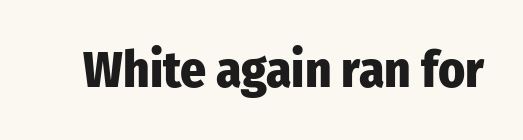
The line texture is even and compact thanks to regular tracking. Here the designer chose a conventional face with non-uniform glyph widths. I'd call this a sans setting — the letters go barefoot. The strokes are fattened all the way to bold. Tall strokes in this sample are plumb rather than angled. Plain, unruled lines of type.
